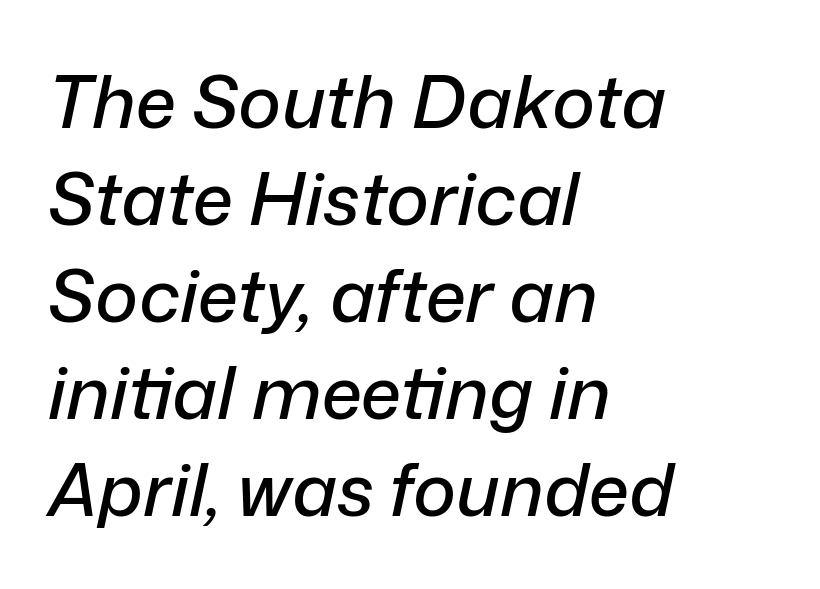
The image shows 73 px text type, italic (leaning right); set left-aligned, normal line spacing (1.33x), normal letter spacing, not underlined; low stroke contrast and a medium x-height.
